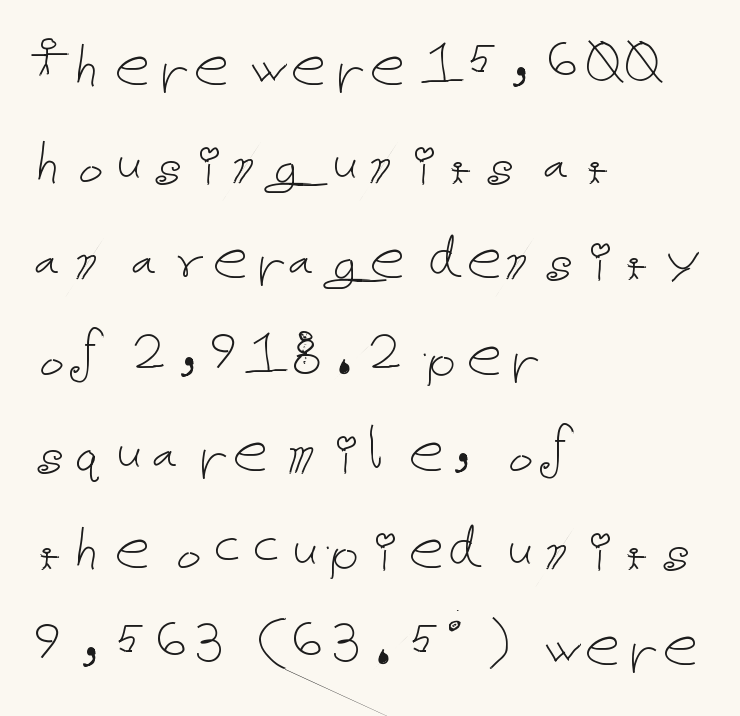
You can tell it's not italic because the verticals are truly vertical. This sample uses plain, unmodified letter spacing. No word sits above an underline. The rendering anchors every line to the left-hand side. Letters have the restrained weight of plain body copy at most. Students, observe: this is what conventionally led text looks like.
